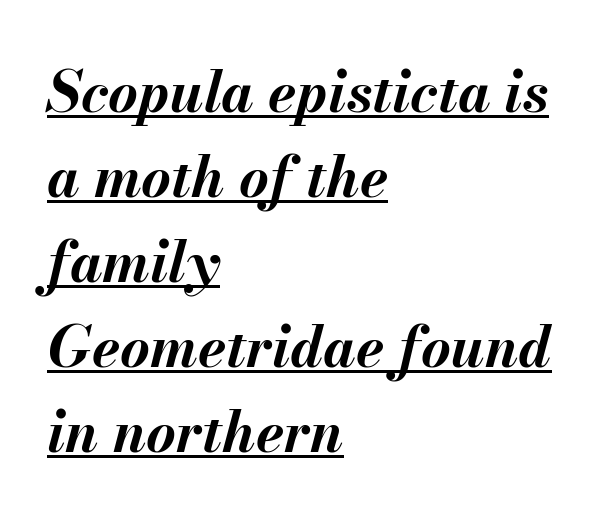
The image shows 57 px bold type, italic (leaning right); set left-aligned, normal line spacing (1.49x), normal letter spacing, underlined; medium stroke contrast and a small x-height.
